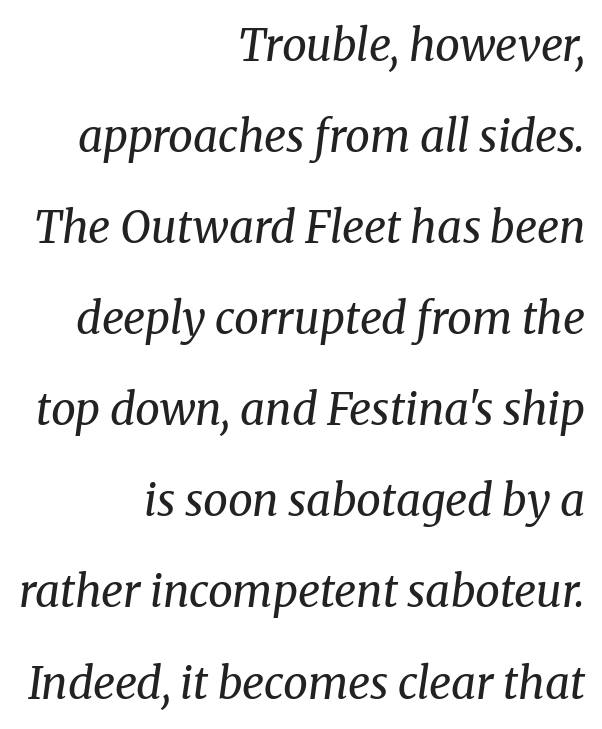
Q: Is the text bold? A: No.
Q: Is the text italic (slanted)? A: Yes, it leans right by about 8 degrees.
Q: Is the typeface a serif or a sans-serif typeface? A: Serif.
Q: Is the text underlined? A: No.
Q: How is the paragraph aligned? A: Right-aligned.
Q: Is the spacing between letters normal or unusually wide? A: Normal.
Q: Is the spacing between lines tight, normal or loose? A: Loose.
Q: Width (condensed, normal, or wide)? A: Normal.
Q: Stroke contrast? A: Medium.
Q: x-height? A: Medium.
Q: Monospaced? A: No.
